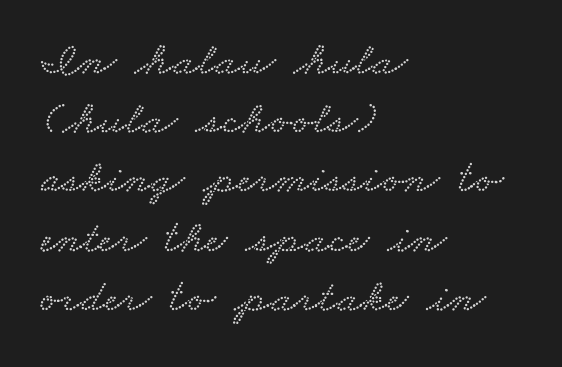
The image shows 47 px wide type; set left-aligned, normal line spacing (1.26x), normal letter spacing, not underlined; low stroke contrast and a small x-height.
